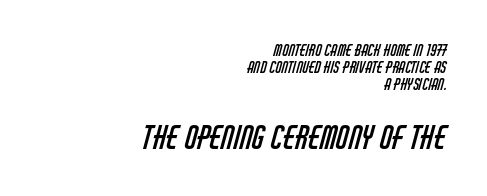
The image shows 32 px regular-weight, condensed sans-serif type; set right-aligned, tight line spacing (1.07x), normal letter spacing, not underlined; the second (bottom) block is 2.0x larger; low stroke contrast and a large x-height.
